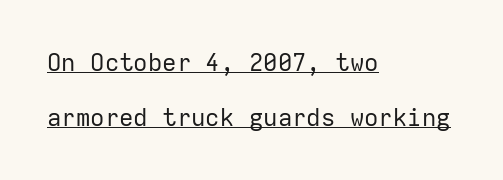
The image shows 24 px text type, upright; set left-aligned, loose line spacing (2.29x), normal letter spacing, underlined.
